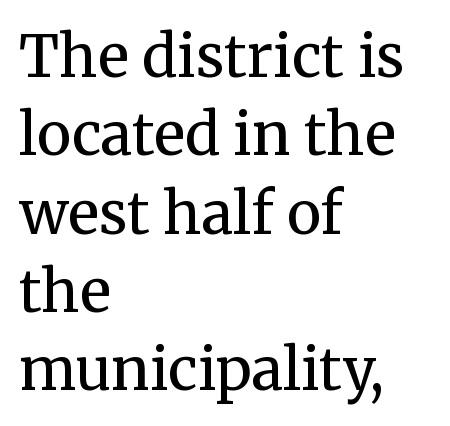
The image shows 58 px regular-weight serif type, upright; set left-aligned, normal line spacing (1.35x), normal letter spacing, not underlined; medium stroke contrast and a medium x-height.
